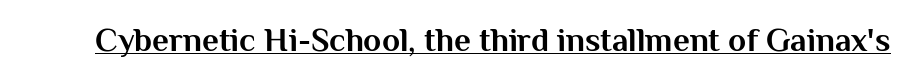
Q: Is the text bold? A: Yes.
Q: Is the text italic (slanted)? A: No, it is upright.
Q: Is the typeface a serif or a sans-serif typeface? A: Sans-serif.
Q: Is the text underlined? A: Yes.
Q: Is the spacing between letters normal or unusually wide? A: Normal.
Q: Width (condensed, normal, or wide)? A: Normal.
Q: Stroke contrast? A: Medium.
Q: x-height? A: Medium.
Q: Monospaced? A: No.
